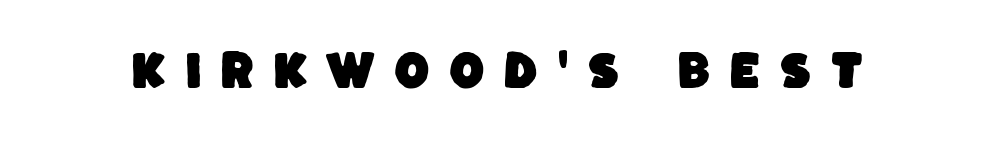
Q: Is the typeface a serif or a sans-serif typeface? A: Sans-serif.
Q: Is the text underlined? A: No.
Q: Is the spacing between letters normal or unusually wide? A: Unusually wide.
Q: Width (condensed, normal, or wide)? A: Normal.
Q: Stroke contrast? A: Low.
Q: x-height? A: Large.
Q: Monospaced? A: No.
